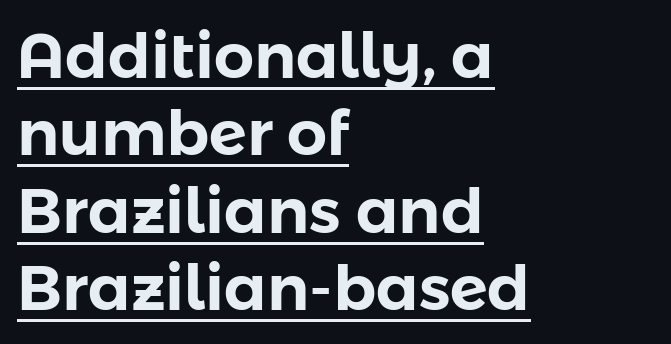
Q: Is the text italic (slanted)? A: No, it is upright.
Q: Is the typeface a serif or a sans-serif typeface? A: Sans-serif.
Q: Is the text underlined? A: Yes.
Q: How is the paragraph aligned? A: Left-aligned.
Q: Is the spacing between letters normal or unusually wide? A: Normal.
Q: Width (condensed, normal, or wide)? A: Normal.
Q: Stroke contrast? A: Low.
Q: x-height? A: Medium.
Q: Monospaced? A: No.
